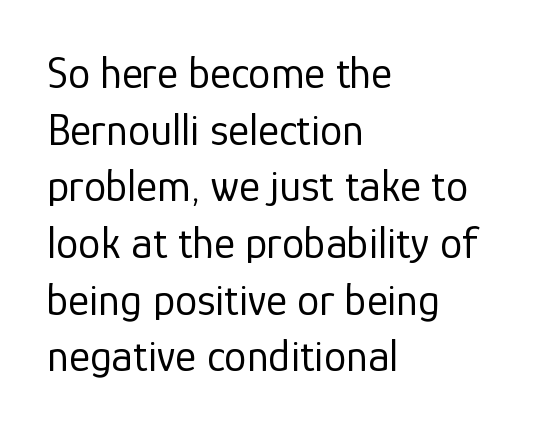
A typesetter would call this zero additional tracking. The rag falls on the right side of this text block. The typesetting does not lean heavy: it is not bold. Has an underline been added? It has not.
